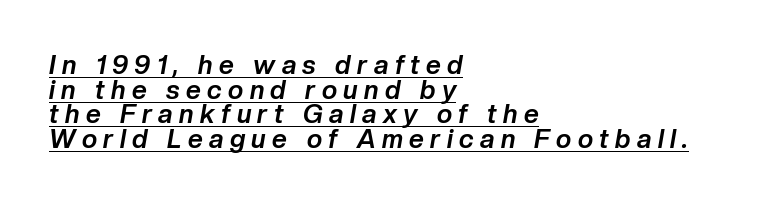
Does the weight exceed regular? Yes, all the way to bold. The passage shown is underscored from start to finish. What stands out about the letter spacing? Its width — letters are far apart. There's an unmistakable incline to the writing here. Leading: reduced. This rendering uses left alignment, leaving the right contour irregular.
